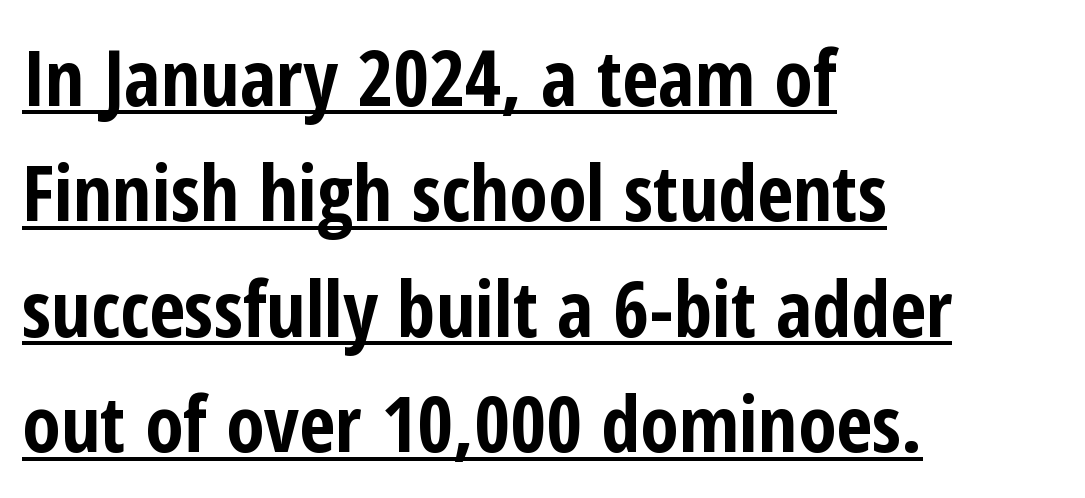
Q: Is the text bold? A: Yes.
Q: Is the text italic (slanted)? A: No, it is upright.
Q: Is the typeface a serif or a sans-serif typeface? A: Sans-serif.
Q: Is the text underlined? A: Yes.
Q: How is the paragraph aligned? A: Left-aligned.
Q: Is the spacing between letters normal or unusually wide? A: Normal.
Q: Is the spacing between lines tight, normal or loose? A: Normal.
Q: Width (condensed, normal, or wide)? A: Condensed.
Q: Stroke contrast? A: Low.
Q: x-height? A: Medium.
Q: Monospaced? A: No.
